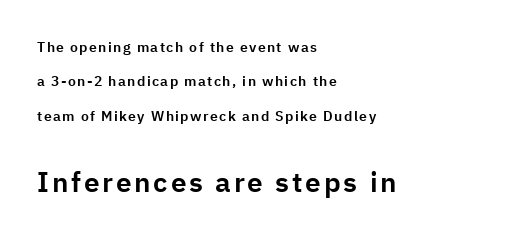
Q: Is the text italic (slanted)? A: No, it is upright.
Q: Is the typeface a serif or a sans-serif typeface? A: Sans-serif.
Q: Is the text underlined? A: No.
Q: How is the paragraph aligned? A: Left-aligned.
Q: Is the spacing between lines tight, normal or loose? A: Loose.
Q: Which block of text is set in a larger size, the first (top) or the second (bottom)? A: The second (bottom) one.
Q: Width (condensed, normal, or wide)? A: Normal.
Q: Stroke contrast? A: Low.
Q: x-height? A: Medium.
Q: Monospaced? A: No.
